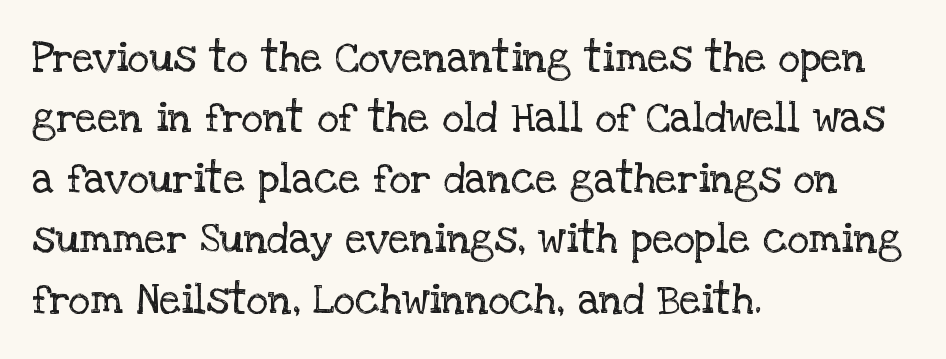
Q: Is the text bold? A: No.
Q: Is the text italic (slanted)? A: No, it is upright.
Q: Is the typeface a serif or a sans-serif typeface? A: Serif.
Q: Is the text underlined? A: No.
Q: How is the paragraph aligned? A: Left-aligned.
Q: Is the spacing between letters normal or unusually wide? A: Normal.
Q: Is the spacing between lines tight, normal or loose? A: Normal.
Q: Width (condensed, normal, or wide)? A: Normal.
Q: Stroke contrast? A: Low.
Q: x-height? A: Large.
Q: Monospaced? A: No.
